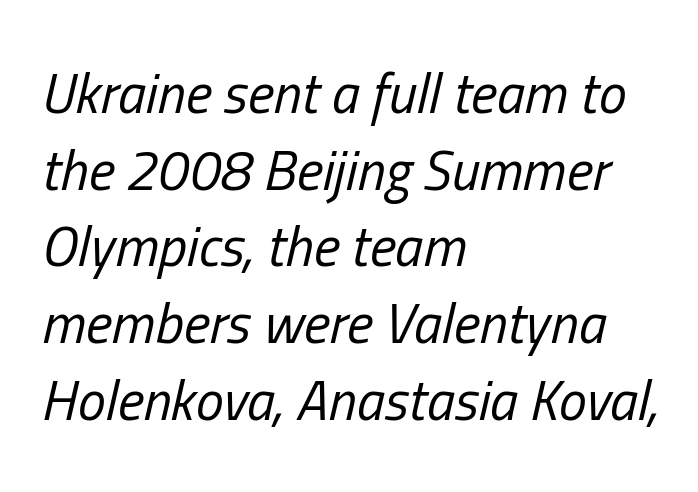
{"italic": "yes", "lean": "right", "slant_degrees": 13, "bold": "no", "weight": "regular", "width": "condensed", "stroke_contrast": "low", "x_height": "medium", "monospaced": "no", "underline": "no", "align": "left", "line_spacing": "normal", "line_spacing_ratio": 1.37, "letter_spacing": "normal", "letter_spacing_em": 0.0, "glyph_px": 56}
